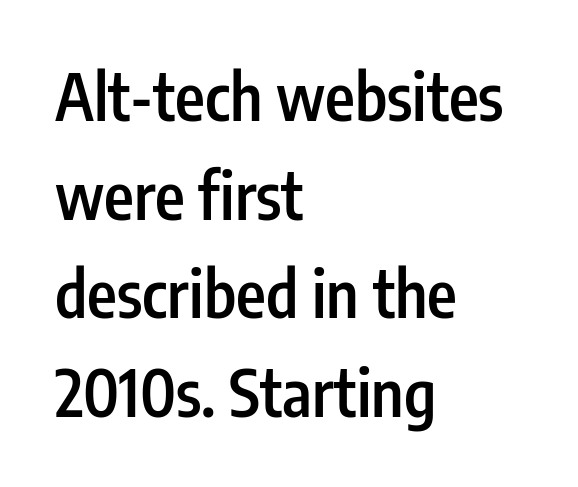
The image shows 64 px semibold, condensed sans-serif type, upright; set left-aligned, normal line spacing (1.54x), normal letter spacing, not underlined; low stroke contrast and a medium x-height.
